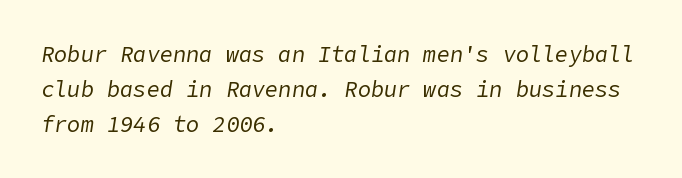
{"italic": "yes", "lean": "right", "slant_degrees": 9, "bold": "no", "underline": "no", "align": "left", "line_spacing": "normal", "line_spacing_ratio": 1.59, "letter_spacing": "normal", "letter_spacing_em": 0.0, "glyph_px": 22}
